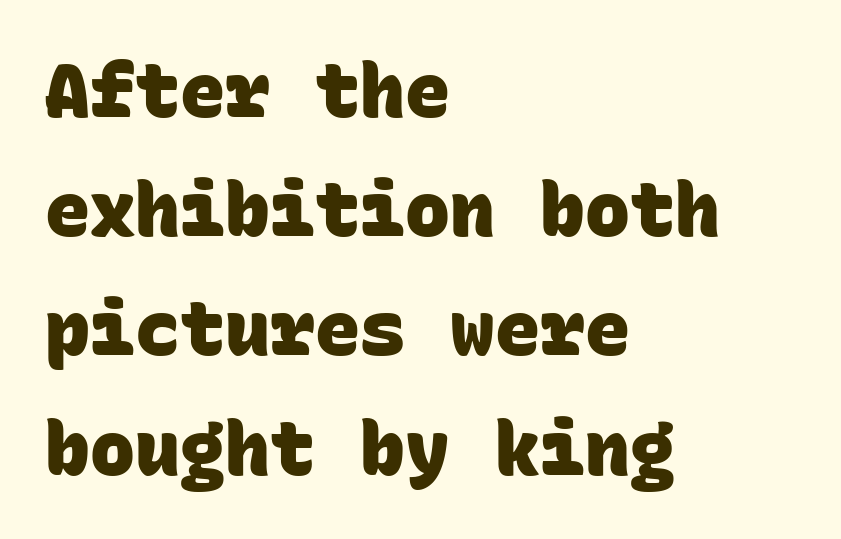
{"serif": "no", "bold": "yes", "weight": "heavy", "width": "normal", "stroke_contrast": "low", "x_height": "large", "monospaced": "yes", "underline": "no", "align": "left", "line_spacing": "normal", "line_spacing_ratio": 1.59, "letter_spacing": "normal", "letter_spacing_em": 0.0, "glyph_px": 75}
